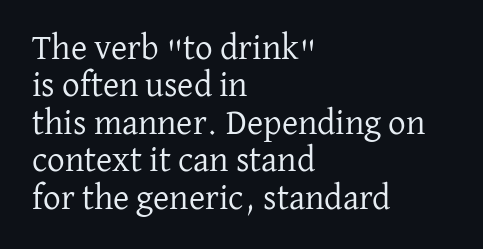
A typesetter would call this proportional, since set widths differ per character. These lines stack with their left ends in a neat column. Quick note: not italic, upright. No extra ink here — the face is not bold.
